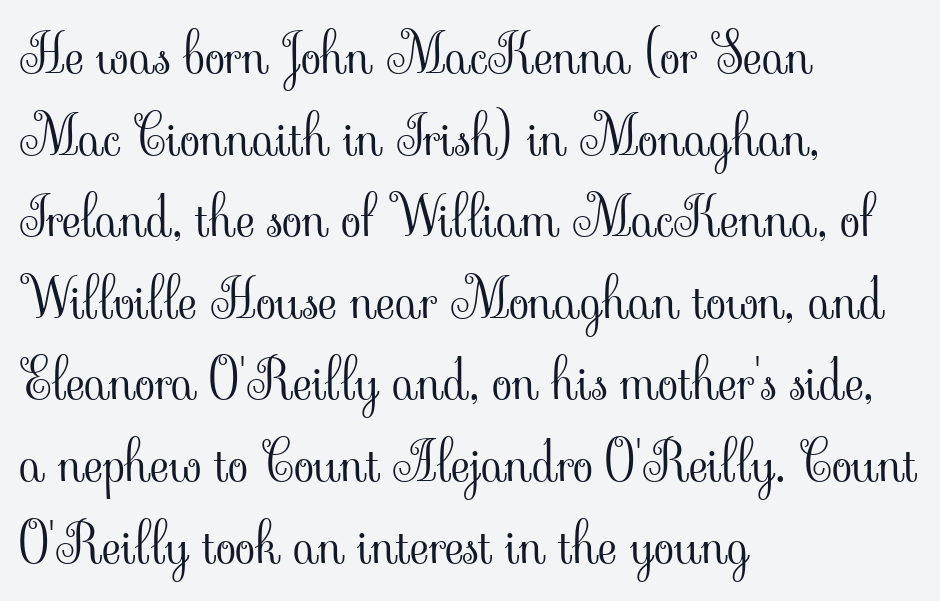
{"serif": "yes", "italic": "no", "bold": "no", "weight": "light", "width": "normal", "stroke_contrast": "low", "x_height": "small", "monospaced": "no", "underline": "no", "align": "left", "line_spacing": "normal", "line_spacing_ratio": 1.54, "letter_spacing": "normal", "letter_spacing_em": 0.0, "glyph_px": 53}
